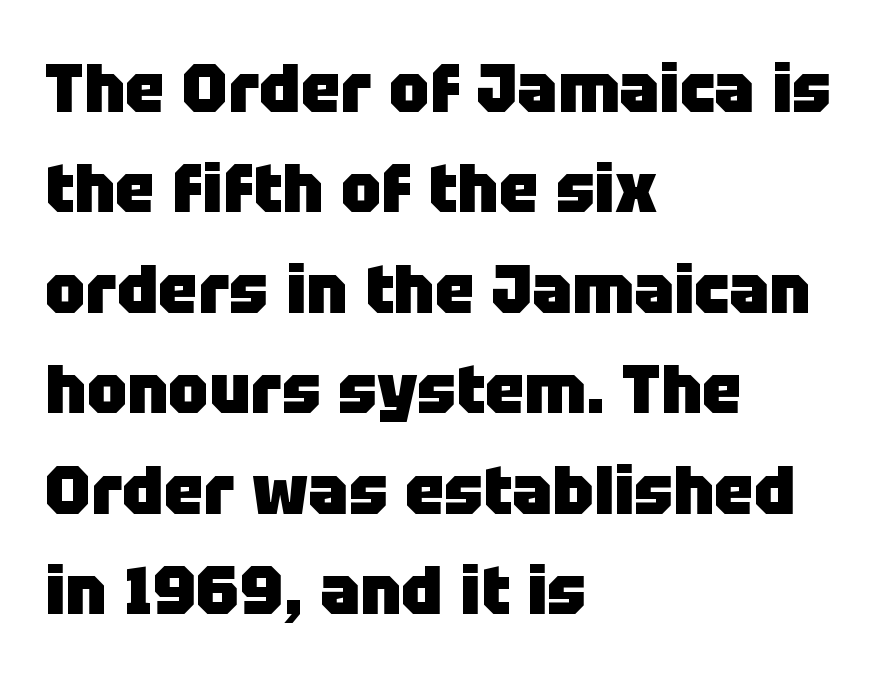
{"serif": "no", "italic": "no", "bold": "yes", "weight": "heavy", "width": "normal", "stroke_contrast": "low", "x_height": "large", "monospaced": "no", "underline": "no", "align": "left", "line_spacing": "normal", "line_spacing_ratio": 1.5, "letter_spacing": "normal", "letter_spacing_em": 0.0, "glyph_px": 67}
